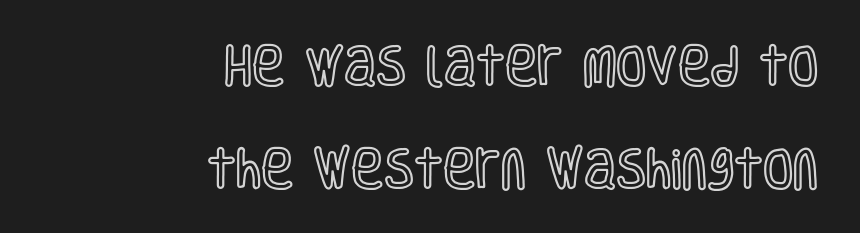
{"italic": "no", "width": "condensed", "x_height": "large", "monospaced": "no", "underline": "no", "align": "right", "line_spacing": "loose", "line_spacing_ratio": 2.35, "letter_spacing": "normal", "letter_spacing_em": 0.0, "glyph_px": 44}
